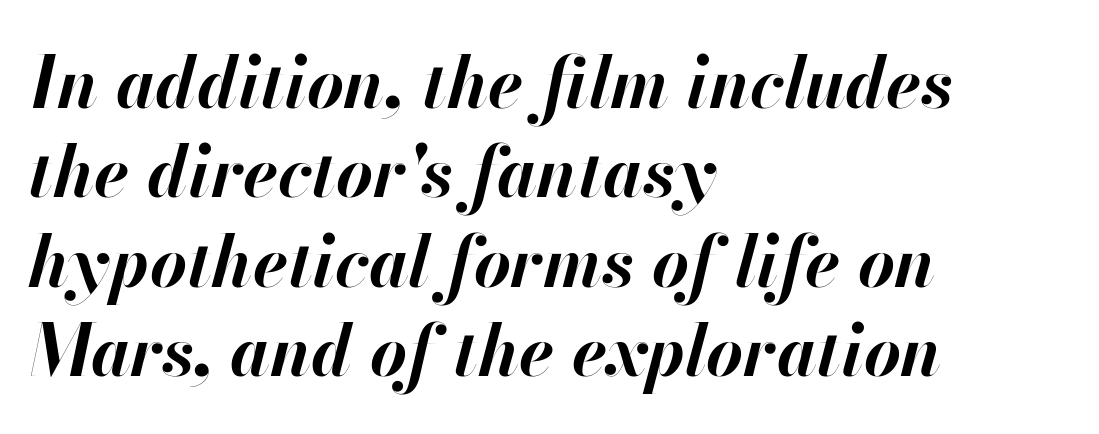
Q: Is the text bold? A: Yes.
Q: Is the text italic (slanted)? A: Yes, it leans right by about 13 degrees.
Q: Is the text underlined? A: No.
Q: How is the paragraph aligned? A: Left-aligned.
Q: Is the spacing between letters normal or unusually wide? A: Normal.
Q: Is the spacing between lines tight, normal or loose? A: Normal.
Q: Width (condensed, normal, or wide)? A: Normal.
Q: Stroke contrast? A: High.
Q: x-height? A: Small.
Q: Monospaced? A: No.
